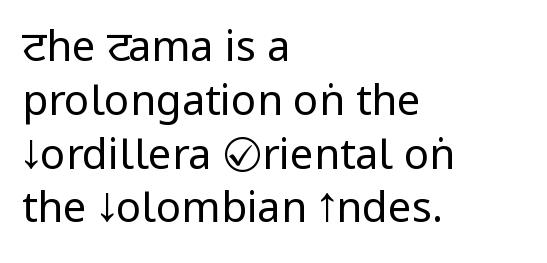
Think standard paragraph weight, or any step lighter than that. You can tell it's not italic because the verticals are truly vertical. Nobody touched the tracking dial on this one. The passage is arranged the way most books set body copy — flush left. Type style note: lacks serifs.
